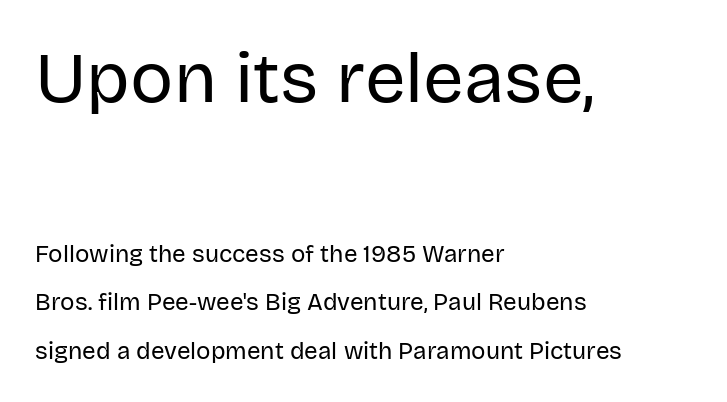
A typesetter would call this zero additional tracking. You could fit nearly another row in the gap between these rows. The earlier block is typeset at a bigger size than the later block. The rendering shows plain stroke endings on the letterforms — a sans-serif design. The weight would be labelled regular, book, light, or lighter still.
